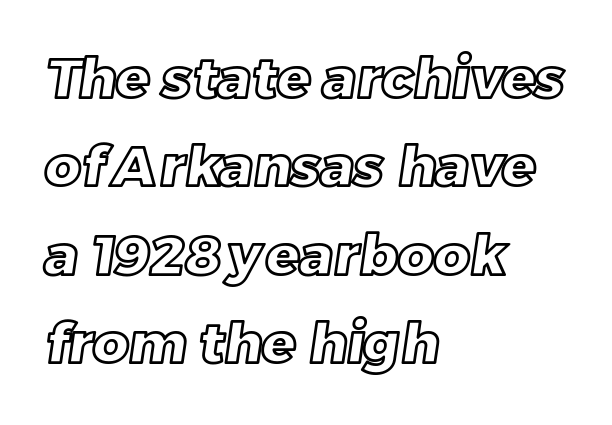
The image shows 56 px text type; set left-aligned, normal line spacing (1.58x), normal letter spacing, not underlined; a large x-height.
